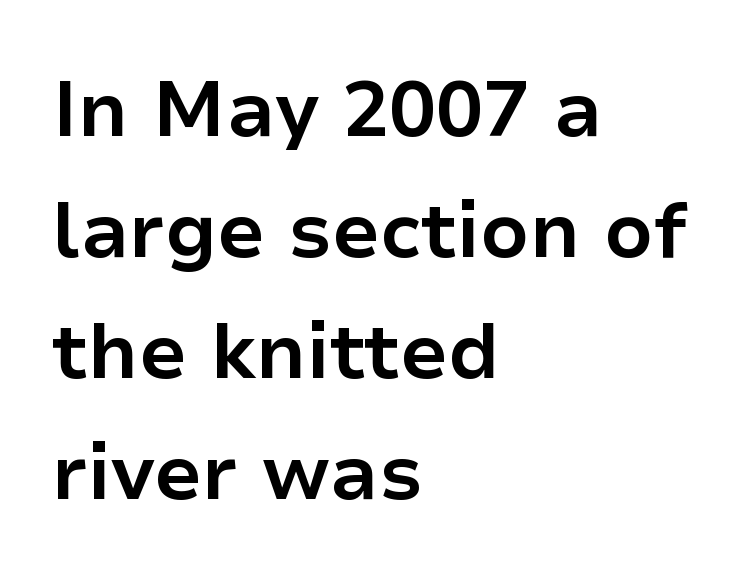
The image shows 78 px bold sans-serif type, upright; set left-aligned, normal line spacing (1.55x), normal letter spacing, not underlined; low stroke contrast and a medium x-height.
